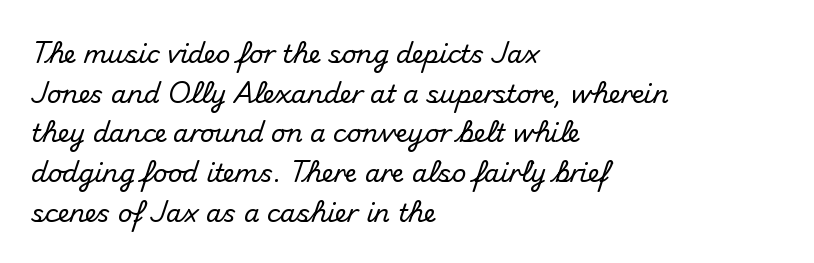
{"underline": "no", "align": "left", "line_spacing": "normal", "line_spacing_ratio": 1.59, "letter_spacing": "normal", "letter_spacing_em": 0.0, "glyph_px": 25}
